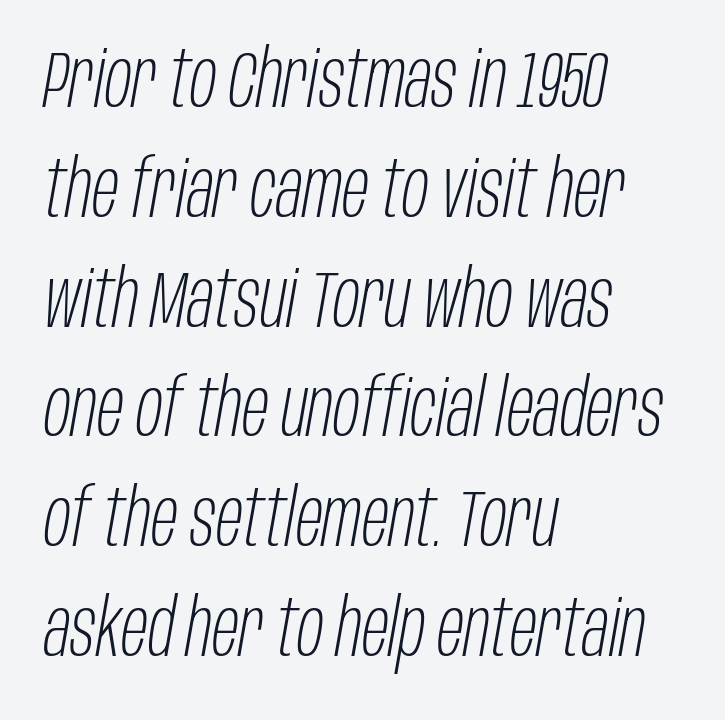
Q: Is the text bold? A: No.
Q: Is the text italic (slanted)? A: Yes, it leans right by about 10 degrees.
Q: Is the text underlined? A: No.
Q: How is the paragraph aligned? A: Left-aligned.
Q: Is the spacing between letters normal or unusually wide? A: Normal.
Q: Is the spacing between lines tight, normal or loose? A: Normal.
Q: Width (condensed, normal, or wide)? A: Condensed.
Q: Stroke contrast? A: Low.
Q: x-height? A: Large.
Q: Monospaced? A: No.
